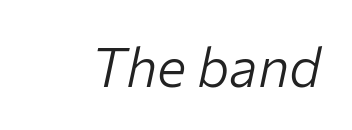
{"italic": "yes", "lean": "right", "slant_degrees": 12, "bold": "no", "weight": "light", "width": "normal", "stroke_contrast": "low", "x_height": "medium", "monospaced": "no", "underline": "no", "letter_spacing": "normal", "letter_spacing_em": 0.0, "glyph_px": 55}
